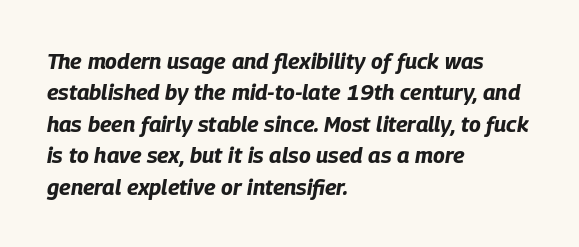
Q: Is the text bold? A: Yes.
Q: Is the text italic (slanted)? A: Yes, it leans right by about 9 degrees.
Q: Is the text underlined? A: No.
Q: How is the paragraph aligned? A: Left-aligned.
Q: Is the spacing between letters normal or unusually wide? A: Normal.
Q: Is the spacing between lines tight, normal or loose? A: Normal.
